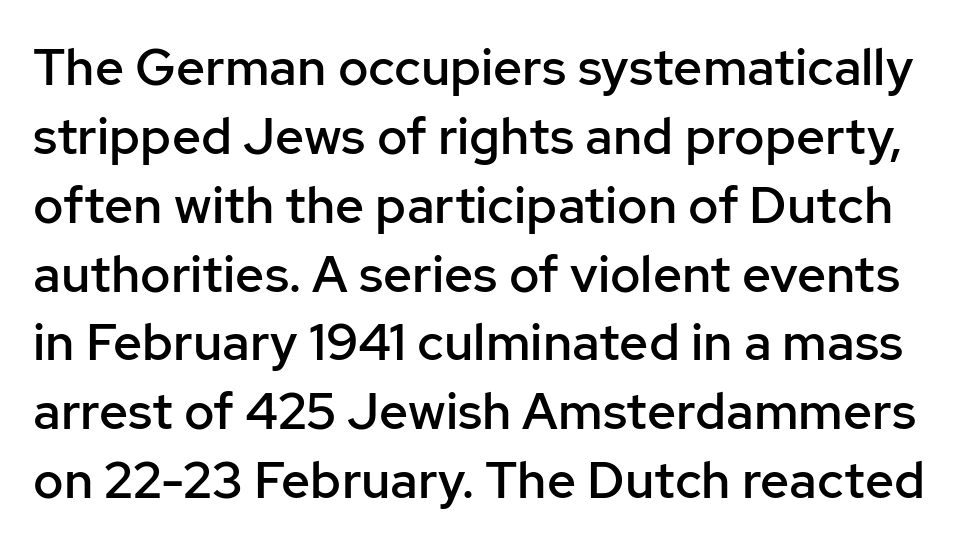
Short note: letters normally spaced. Is there much room between lines? A standard amount, neither cramped nor airy. How heavy is the stroke? Medium-heavy — a semibold, shy of bold. This sample uses an upright cut, with every glyph sitting square on the baseline.
